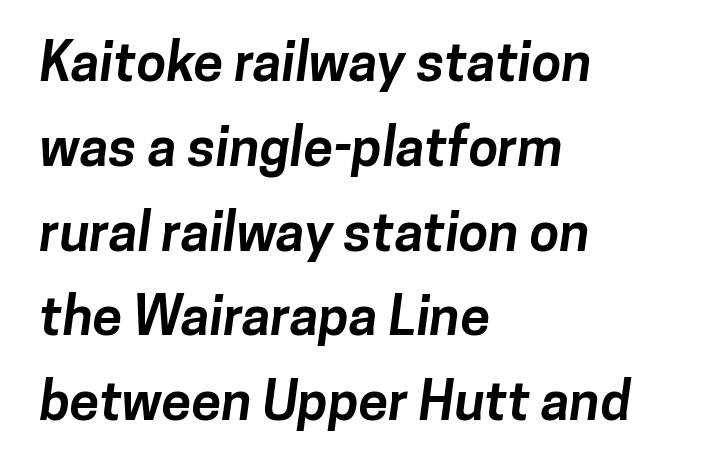
Compared with typical body copy, the letter spacing here is the same. Check where the strokes stop: nothing finishes them off — pure sans. The sample has been set heavy, in full bold. The vertical gap from one line to the next is medium. The letters advance in unequal steps, a hallmark of proportional type.
